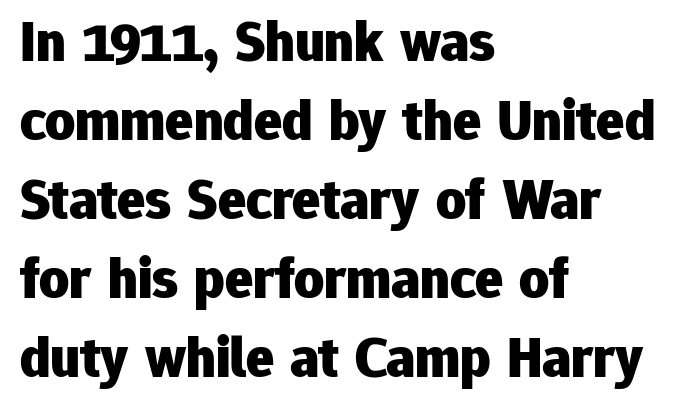
{"serif": "no", "italic": "no", "bold": "yes", "weight": "heavy", "width": "normal", "stroke_contrast": "low", "x_height": "medium", "monospaced": "no", "underline": "no", "align": "left", "line_spacing": "normal", "line_spacing_ratio": 1.36, "letter_spacing": "normal", "letter_spacing_em": 0.0, "glyph_px": 58}
